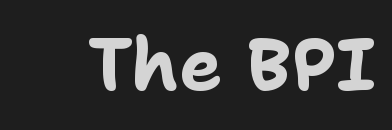
Q: Is the text bold? A: Yes.
Q: Is the text italic (slanted)? A: No, it is upright.
Q: Is the typeface a serif or a sans-serif typeface? A: Sans-serif.
Q: Is the text underlined? A: No.
Q: Is the spacing between letters normal or unusually wide? A: Normal.
Q: Width (condensed, normal, or wide)? A: Normal.
Q: Stroke contrast? A: Low.
Q: x-height? A: Medium.
Q: Monospaced? A: No.
